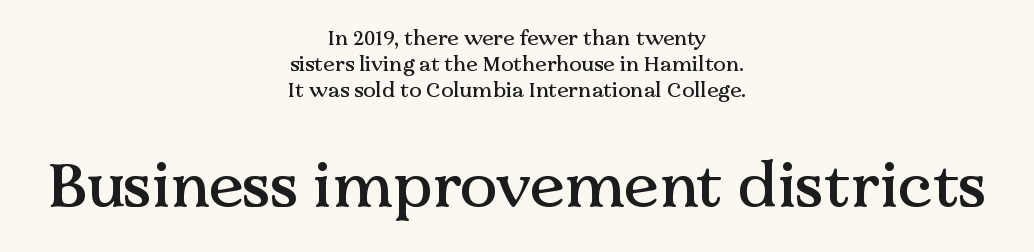
The image shows 63 px serif type, upright; set centered, normal line spacing (1.25x), normal letter spacing, not underlined; the second (bottom) block is 3.0x larger; medium stroke contrast and a medium x-height.
